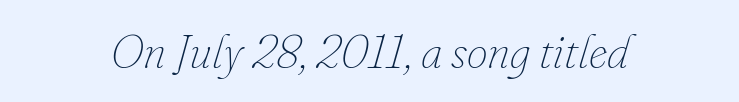
Here the designer chose a conventional face with non-uniform glyph widths. The gap between lines stays unmarked. Quick note: italic. Notice how the passage keeps no hard edge, just a central spine. Tracking here is standard; glyphs follow each other at the usual distance. The typeface has the unassuming heft of standard copy or less.
